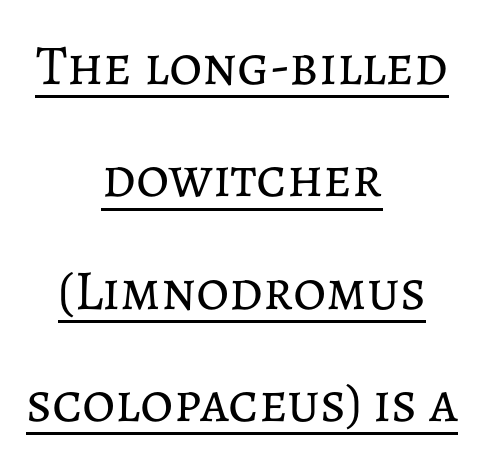
{"italic": "no", "bold": "no", "weight": "regular", "width": "normal", "stroke_contrast": "low", "x_height": "medium", "monospaced": "no", "underline": "yes", "align": "center", "line_spacing": "loose", "line_spacing_ratio": 1.97, "letter_spacing": "normal", "letter_spacing_em": 0.0, "glyph_px": 57}
